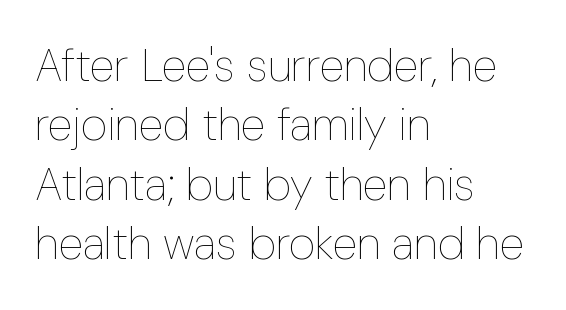
{"italic": "no", "bold": "no", "weight": "thin", "width": "condensed", "stroke_contrast": "low", "x_height": "medium", "monospaced": "no", "underline": "no", "align": "left", "line_spacing": "normal", "line_spacing_ratio": 1.29, "letter_spacing": "normal", "letter_spacing_em": 0.0, "glyph_px": 46}
